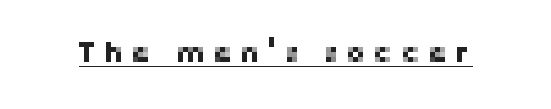
Caption: lettering with a line underneath. Notice how the stems are strictly vertical — no italics here. Substantial extra tracking has been applied to these lines. Stroke terminals: plain, sans-serif.
